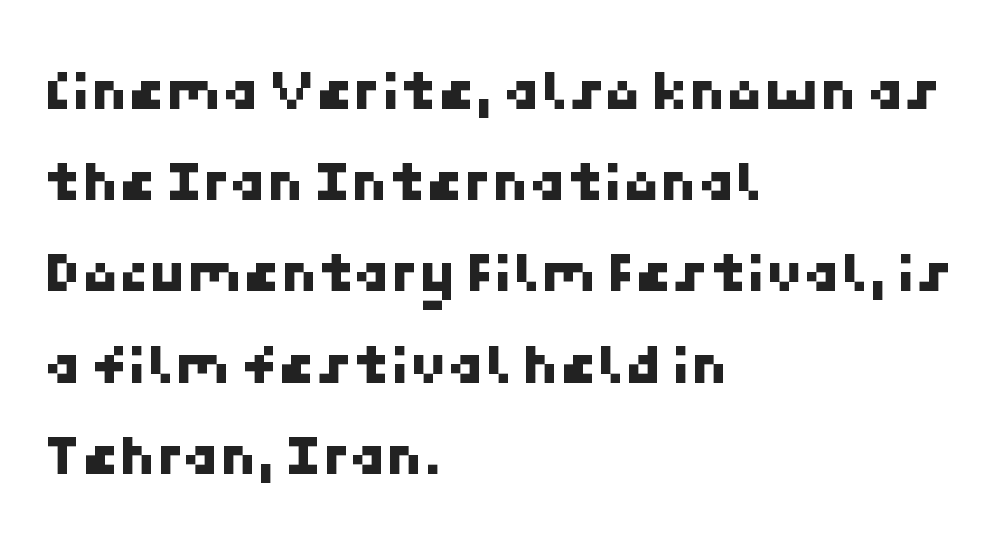
Q: Is the typeface a serif or a sans-serif typeface? A: Sans-serif.
Q: Is the text underlined? A: No.
Q: How is the paragraph aligned? A: Left-aligned.
Q: Is the spacing between letters normal or unusually wide? A: Normal.
Q: Is the spacing between lines tight, normal or loose? A: Normal.
Q: Width (condensed, normal, or wide)? A: Normal.
Q: Stroke contrast? A: Low.
Q: x-height? A: Medium.
